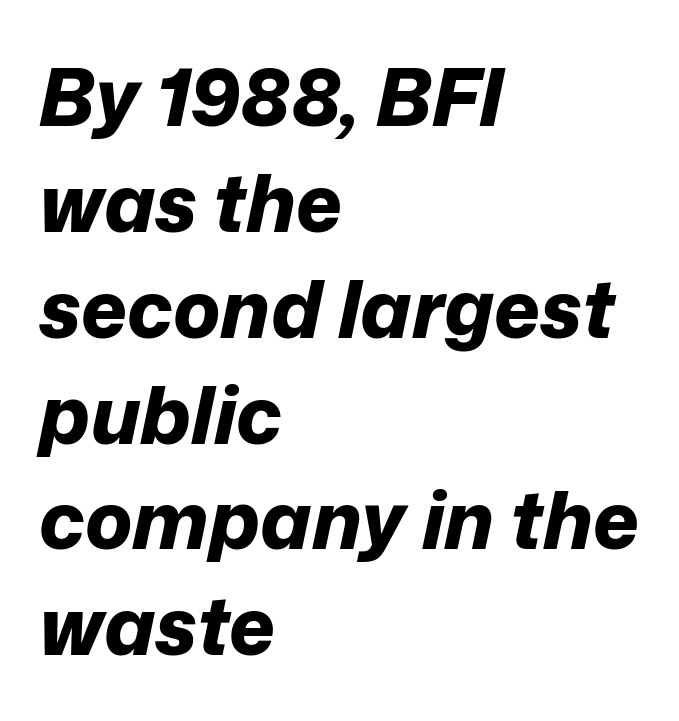
Q: Is the text bold? A: Yes.
Q: Is the text italic (slanted)? A: Yes, it leans right by about 12 degrees.
Q: Is the text underlined? A: No.
Q: How is the paragraph aligned? A: Left-aligned.
Q: Is the spacing between letters normal or unusually wide? A: Normal.
Q: Is the spacing between lines tight, normal or loose? A: Normal.
Q: Width (condensed, normal, or wide)? A: Normal.
Q: Stroke contrast? A: Low.
Q: x-height? A: Medium.
Q: Monospaced? A: No.
